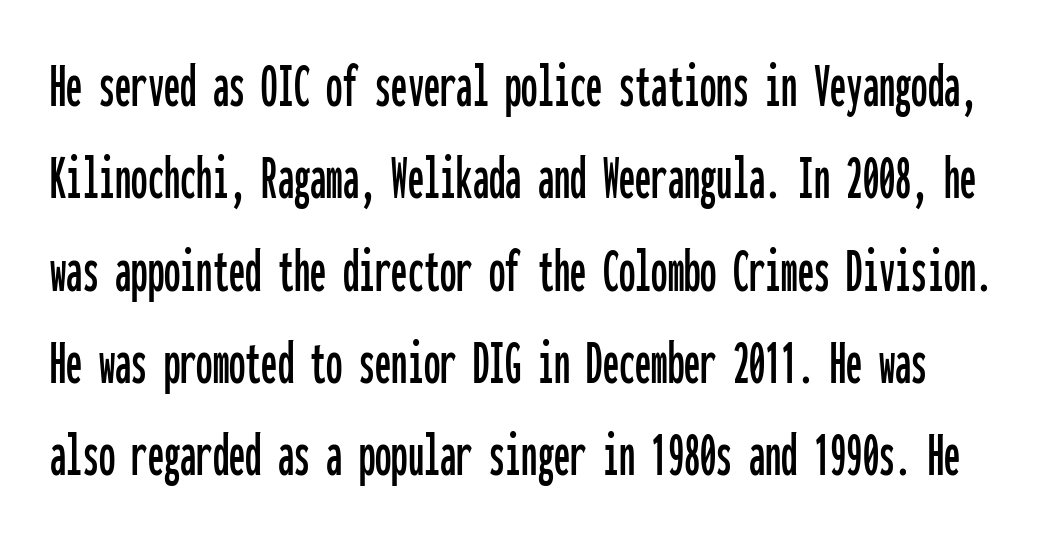
The image shows 65 px condensed sans-serif type, upright, monospaced; set normal line spacing (1.42x), normal letter spacing, not underlined; low stroke contrast and a medium x-height.
